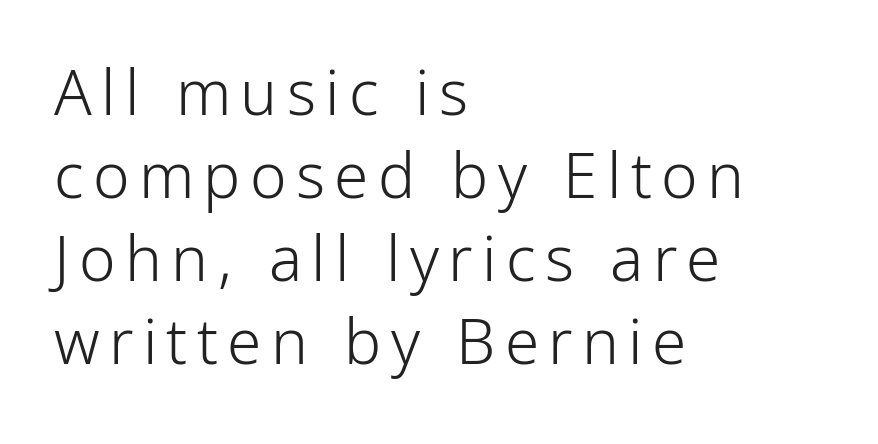
{"serif": "no", "italic": "no", "bold": "no", "weight": "light", "width": "condensed", "stroke_contrast": "low", "x_height": "medium", "monospaced": "no", "underline": "no", "align": "left", "line_spacing": "normal", "line_spacing_ratio": 1.34, "glyph_px": 62}
